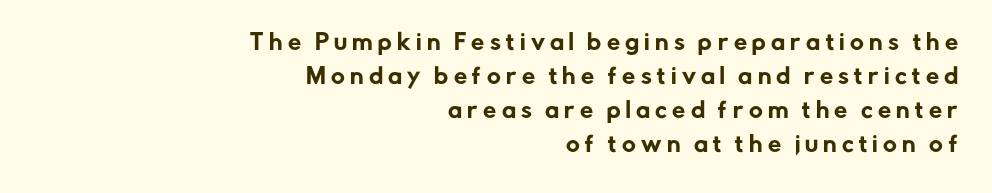
Q: Is the text italic (slanted)? A: No, it is upright.
Q: Is the text underlined? A: No.
Q: How is the paragraph aligned? A: Right-aligned.
Q: Is the spacing between letters normal or unusually wide? A: Unusually wide.
Q: Is the spacing between lines tight, normal or loose? A: Normal.
